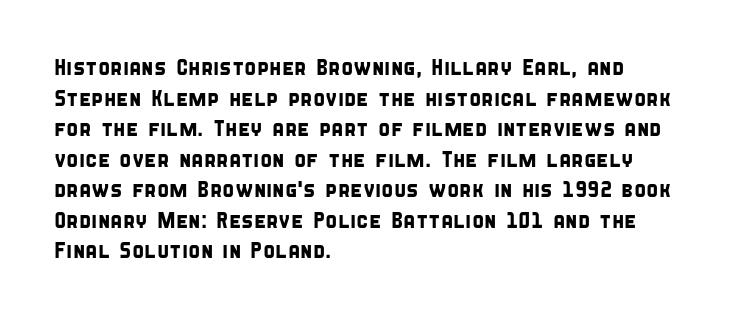
The image shows 22 px text type; set left-aligned, normal line spacing (1.39x), normal letter spacing, not underlined.
